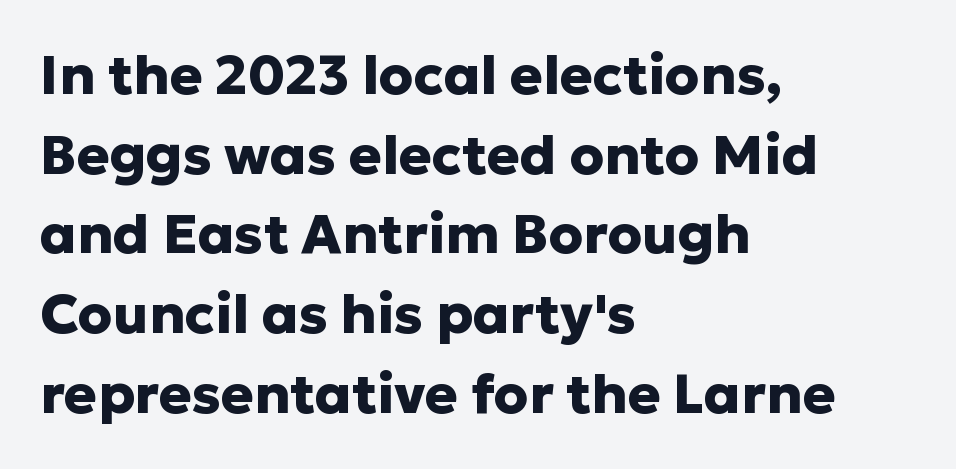
The typesetter chose a ragged-right arrangement here. Check under the words: just untouched page. Between one letter and the next there's only the usual sliver of space. Heavy, bold letterforms.
